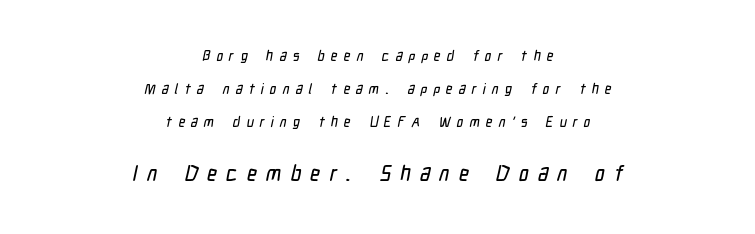
The image shows 21 px text type; set centered, loose line spacing (2.34x), unusually wide letter spacing (+0.44 em), not underlined; the second (bottom) block is 1.5x larger.
